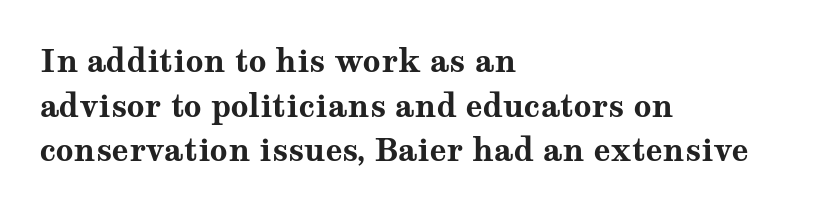
Unlike a clean sans, this face finishes its strokes with serifs. These lines keep a tight, regular rhythm from letter to letter. Layout note: lines flush left. The type sits square on the baseline with zero lean.
